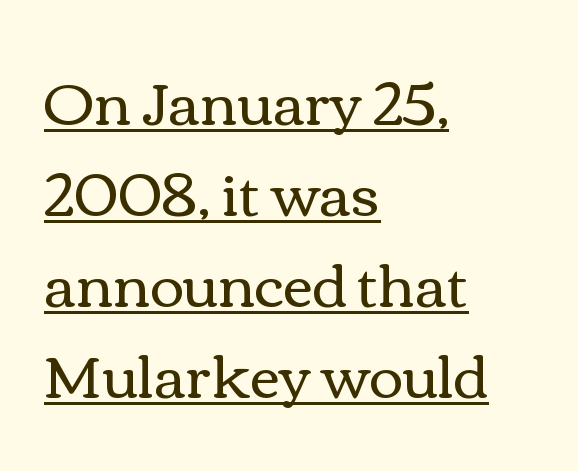
The words here are underlined. Character widths vary here, with narrow letters taking less room than wide ones. This is not heavy type; no bold has been used. The block of text has a typical density, with ordinary space between rows. Line starts are locked; line ends wander.
